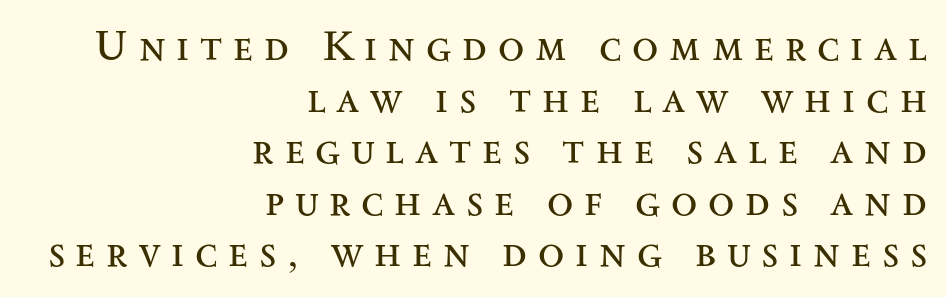
{"serif": "yes", "italic": "no", "bold": "no", "weight": "regular", "width": "wide", "stroke_contrast": "medium", "x_height": "small", "monospaced": "no", "underline": "no", "align": "right", "line_spacing_ratio": 1.2, "letter_spacing": "wide", "letter_spacing_em": 0.25, "glyph_px": 43}
